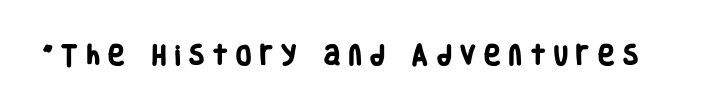
Q: Is the text bold? A: Yes.
Q: Is the text underlined? A: No.
Q: Is the spacing between letters normal or unusually wide? A: Unusually wide.
